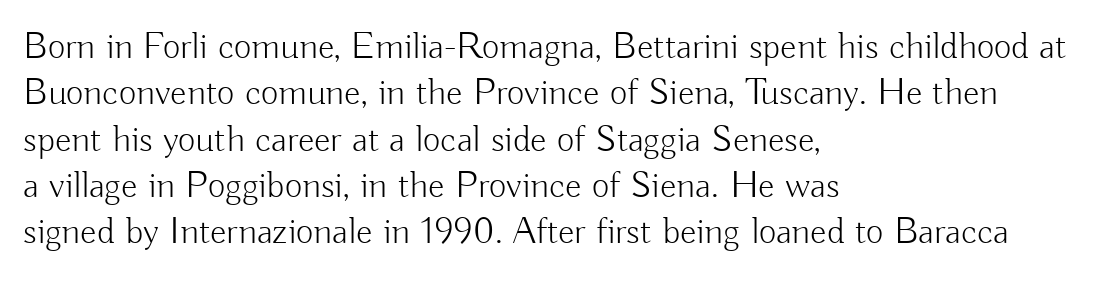
The image shows 38 px light sans-serif type, upright; set left-aligned, line spacing 1.22x, normal letter spacing, not underlined; low stroke contrast and a small x-height.
